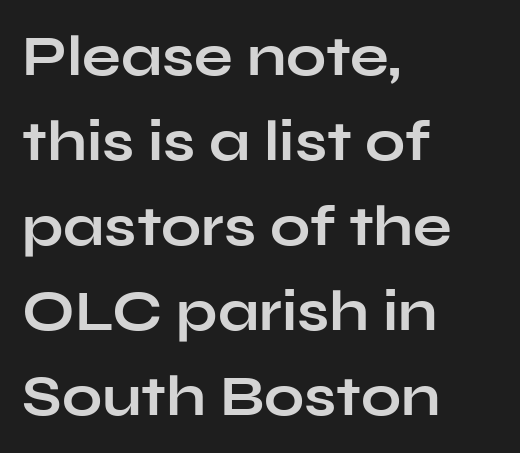
The image shows 57 px bold, wide sans-serif type, upright; set left-aligned, normal line spacing (1.49x), normal letter spacing, not underlined; low stroke contrast and a medium x-height.
